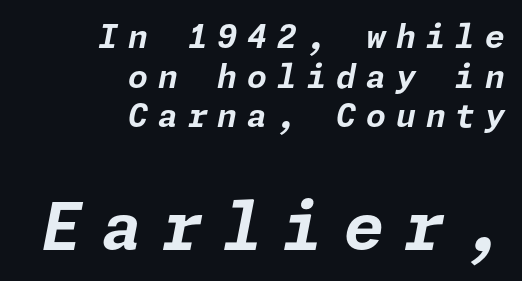
The lines are quadded right. Weight check: bold — yes, fully. The designer gave the closing block more size than the opening block. The foot of each line stays bare and open. Italic: yes, the glyphs are oblique. The rendering inserts visible extra space after every character.
